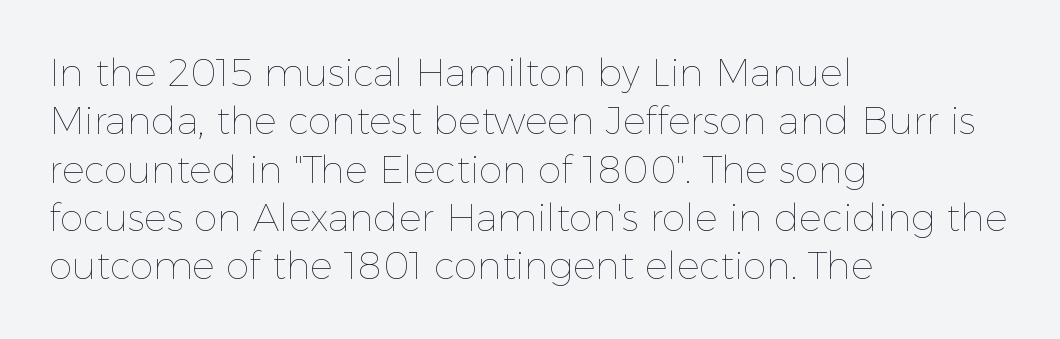
The image shows 38 px thin type, upright; set left-aligned, normal line spacing (1.27x), normal letter spacing, not underlined; a medium x-height.
